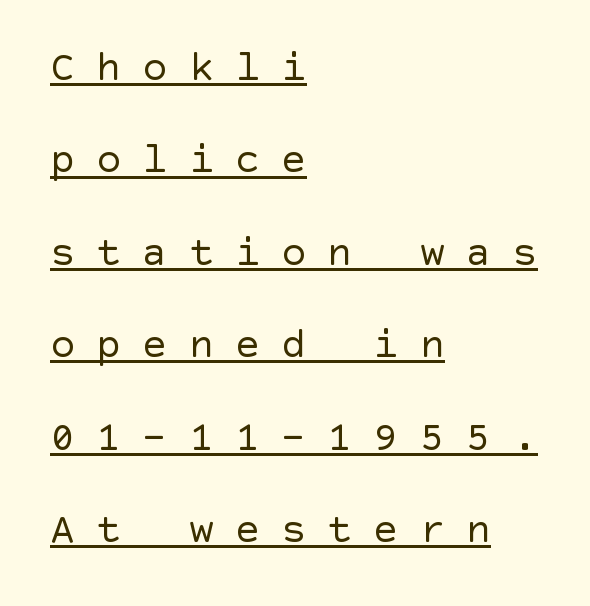
{"serif": "no", "italic": "no", "bold": "no", "weight": "regular", "width": "normal", "x_height": "large", "underline": "yes", "align": "left", "line_spacing": "loose", "line_spacing_ratio": 2.2, "letter_spacing": "wide", "letter_spacing_em": 0.5, "glyph_px": 42}
